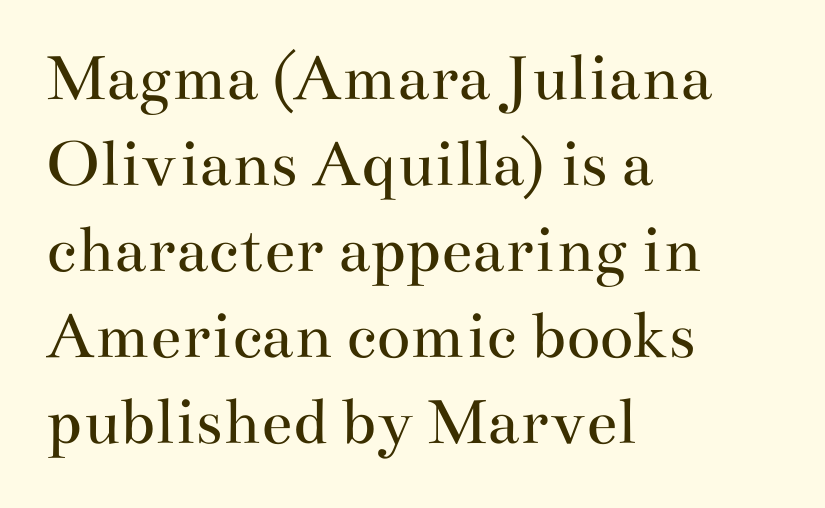
Q: Is the text bold? A: No.
Q: Is the text italic (slanted)? A: No, it is upright.
Q: Is the typeface a serif or a sans-serif typeface? A: Serif.
Q: Is the text underlined? A: No.
Q: How is the paragraph aligned? A: Left-aligned.
Q: Is the spacing between letters normal or unusually wide? A: Normal.
Q: Width (condensed, normal, or wide)? A: Wide.
Q: Stroke contrast? A: Medium.
Q: x-height? A: Small.
Q: Monospaced? A: No.
